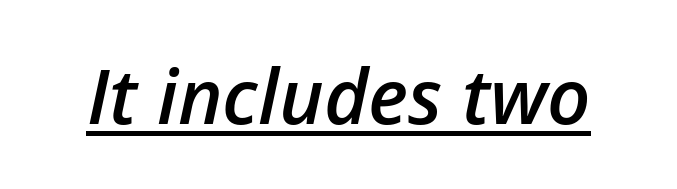
Q: Is the text bold? A: Semi-bold.
Q: Is the text italic (slanted)? A: Yes, it leans right by about 12 degrees.
Q: Is the text underlined? A: Yes.
Q: Is the spacing between letters normal or unusually wide? A: Normal.
Q: Width (condensed, normal, or wide)? A: Normal.
Q: Stroke contrast? A: Low.
Q: x-height? A: Medium.
Q: Monospaced? A: No.
